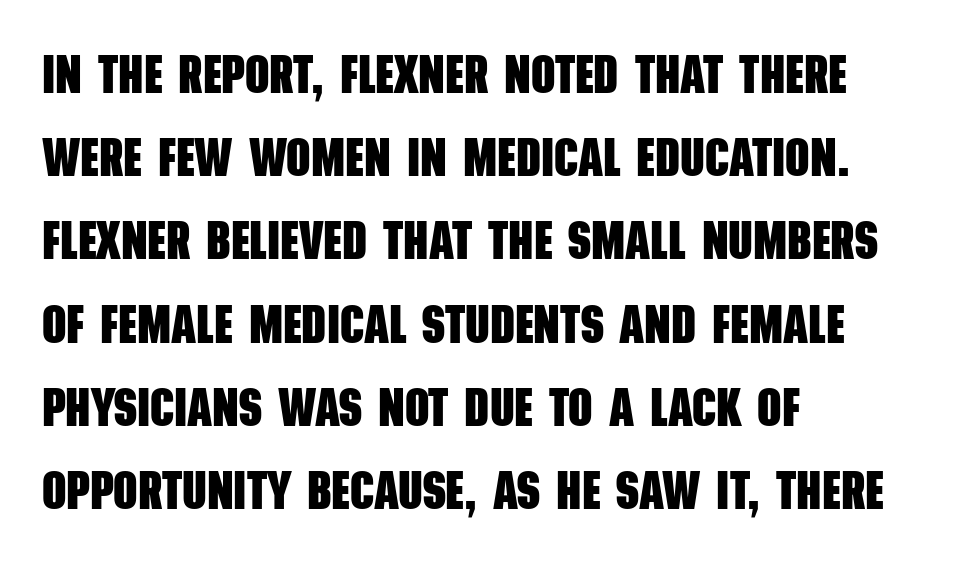
The image shows 53 px heavy, condensed sans-serif type; set left-aligned, normal line spacing (1.57x), normal letter spacing, not underlined; low stroke contrast and a large x-height.
